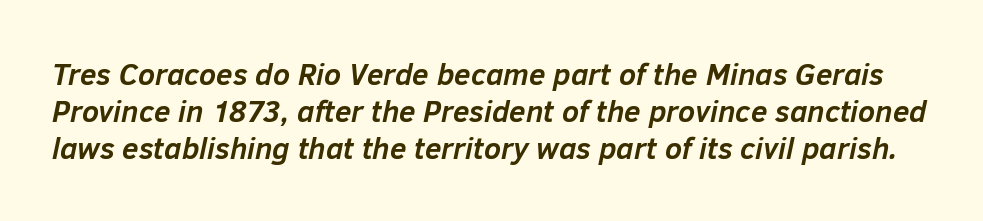
The image shows 30 px semibold type, italic (leaning right); set line spacing 1.24x, normal letter spacing, not underlined; low stroke contrast and a medium x-height.
